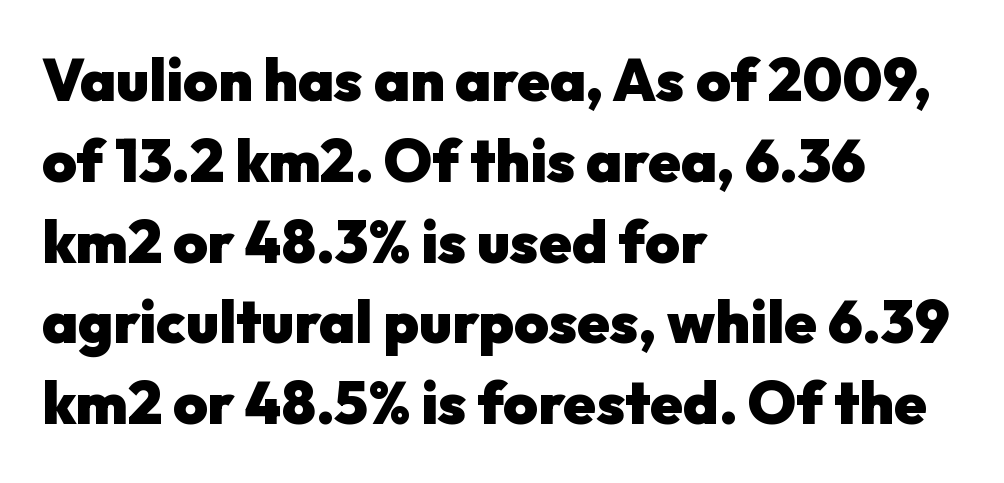
Q: Is the text bold? A: Yes.
Q: Is the text italic (slanted)? A: No, it is upright.
Q: Is the typeface a serif or a sans-serif typeface? A: Sans-serif.
Q: Is the text underlined? A: No.
Q: How is the paragraph aligned? A: Left-aligned.
Q: Is the spacing between letters normal or unusually wide? A: Normal.
Q: Is the spacing between lines tight, normal or loose? A: Normal.
Q: Width (condensed, normal, or wide)? A: Normal.
Q: Stroke contrast? A: Low.
Q: x-height? A: Medium.
Q: Monospaced? A: No.
